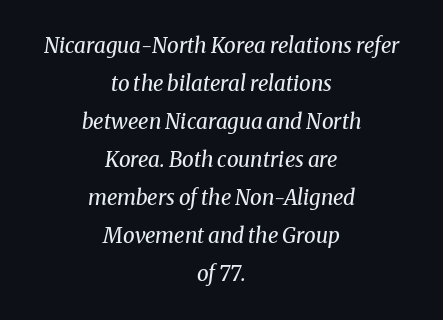
Nobody touched the tracking dial on this one. No letter is thick-stroked: the sample isn't bold. This is oblique type, the kind used for emphasis or titles. The paragraph has two soft edges and a firm central axis. Check the space under the baseline: it is left empty.
